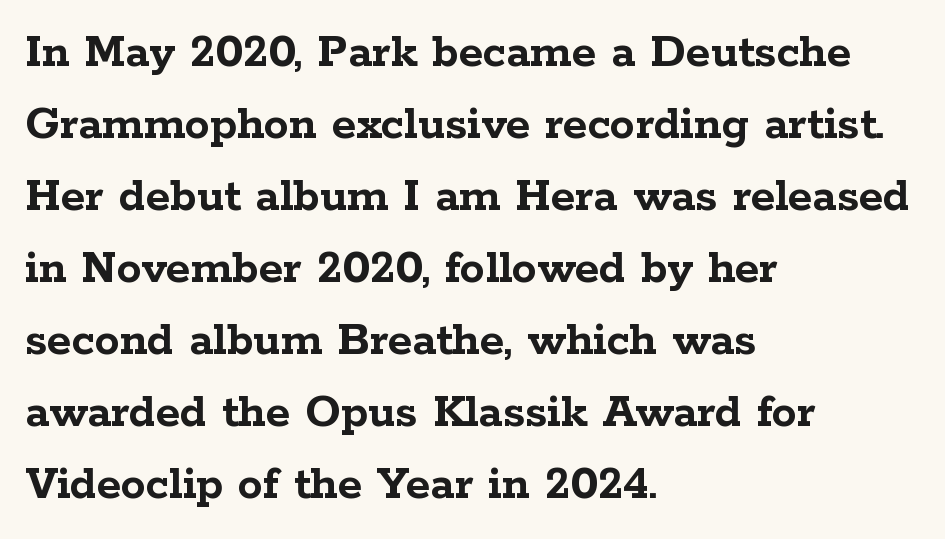
{"serif": "yes", "italic": "no", "bold": "yes", "weight": "semibold", "width": "wide", "stroke_contrast": "low", "x_height": "medium", "monospaced": "no", "underline": "no", "align": "left", "line_spacing": "normal", "line_spacing_ratio": 1.44, "letter_spacing": "normal", "letter_spacing_em": 0.0, "glyph_px": 50}
